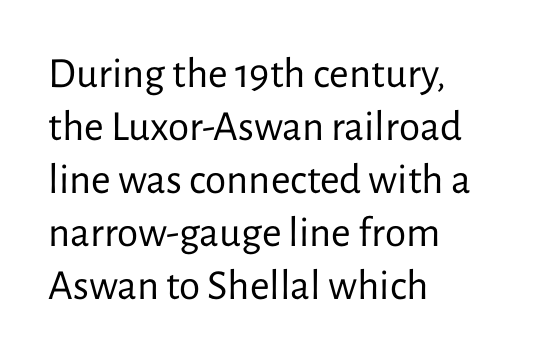
Q: Is the text bold? A: No.
Q: Is the text italic (slanted)? A: No, it is upright.
Q: Is the typeface a serif or a sans-serif typeface? A: Sans-serif.
Q: Is the text underlined? A: No.
Q: How is the paragraph aligned? A: Left-aligned.
Q: Is the spacing between letters normal or unusually wide? A: Normal.
Q: Width (condensed, normal, or wide)? A: Normal.
Q: Stroke contrast? A: Low.
Q: x-height? A: Medium.
Q: Monospaced? A: No.
